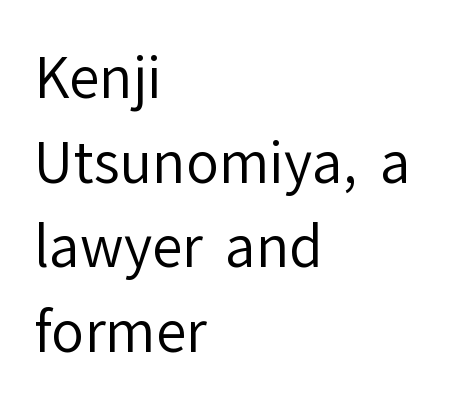
The image shows 55 px regular-weight sans-serif type, upright; set left-aligned, normal line spacing (1.54x), normal letter spacing, not underlined; low stroke contrast and a medium x-height.
